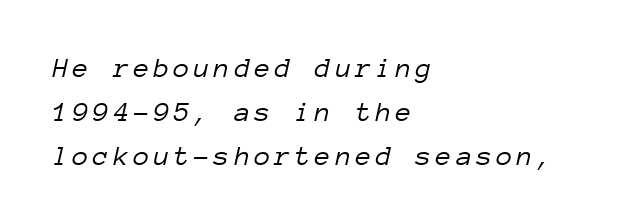
The image shows 29 px light type, italic (leaning right), monospaced; set left-aligned, normal line spacing (1.51x), not underlined; low stroke contrast and a medium x-height.
